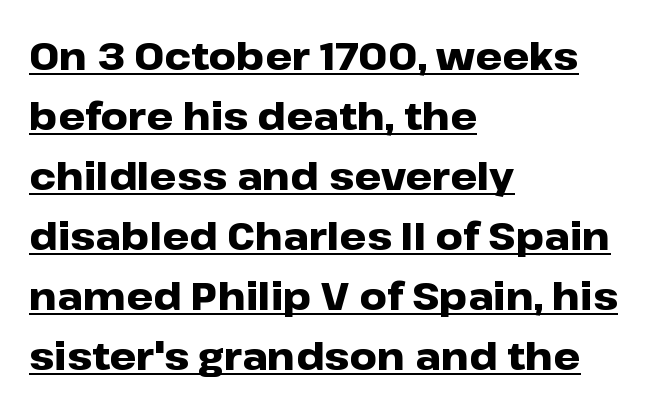
{"serif": "no", "italic": "no", "bold": "yes", "weight": "heavy", "width": "wide", "stroke_contrast": "low", "x_height": "medium", "monospaced": "no", "underline": "yes", "align": "left", "line_spacing": "normal", "line_spacing_ratio": 1.58, "letter_spacing": "normal", "letter_spacing_em": 0.0, "glyph_px": 38}
